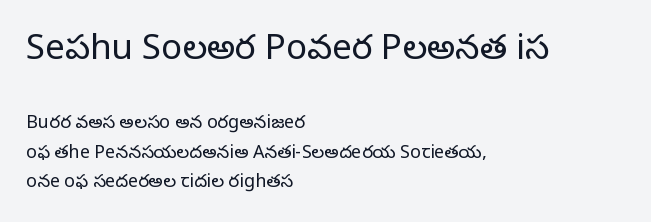
Q: Is the text bold? A: No.
Q: Is the text italic (slanted)? A: No, it is upright.
Q: Is the typeface a serif or a sans-serif typeface? A: Serif.
Q: Is the text underlined? A: No.
Q: How is the paragraph aligned? A: Left-aligned.
Q: Is the spacing between letters normal or unusually wide? A: Normal.
Q: Is the spacing between lines tight, normal or loose? A: Normal.
Q: Which block of text is set in a larger size, the first (top) or the second (bottom)? A: The first (top) one.
Q: Width (condensed, normal, or wide)? A: Normal.
Q: Stroke contrast? A: Low.
Q: x-height? A: Large.
Q: Monospaced? A: No.
